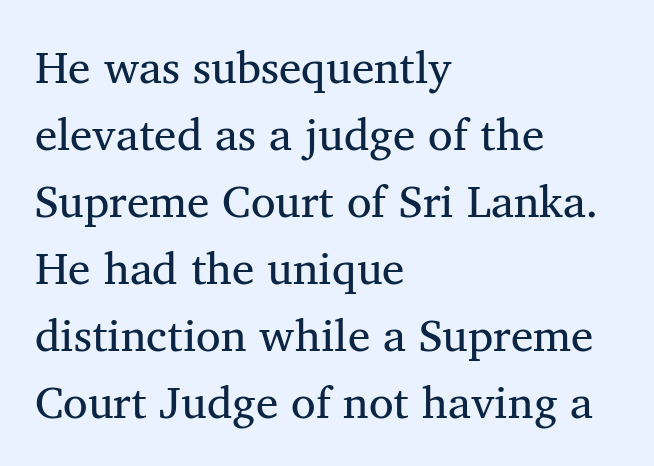
Q: Is the text bold? A: No.
Q: Is the typeface a serif or a sans-serif typeface? A: Serif.
Q: Is the text underlined? A: No.
Q: How is the paragraph aligned? A: Left-aligned.
Q: Is the spacing between letters normal or unusually wide? A: Normal.
Q: Is the spacing between lines tight, normal or loose? A: Normal.
Q: Width (condensed, normal, or wide)? A: Normal.
Q: Stroke contrast? A: Medium.
Q: x-height? A: Medium.
Q: Monospaced? A: No.
